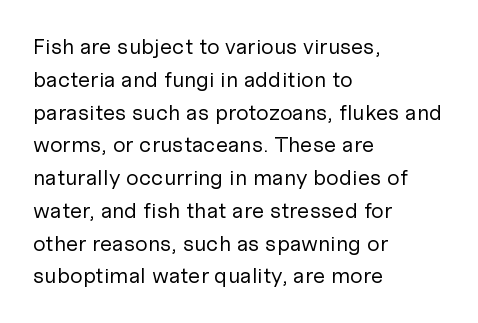
{"italic": "no", "bold": "no", "underline": "no", "align": "left", "line_spacing": "normal", "line_spacing_ratio": 1.49, "letter_spacing": "normal", "letter_spacing_em": 0.0, "glyph_px": 22}
